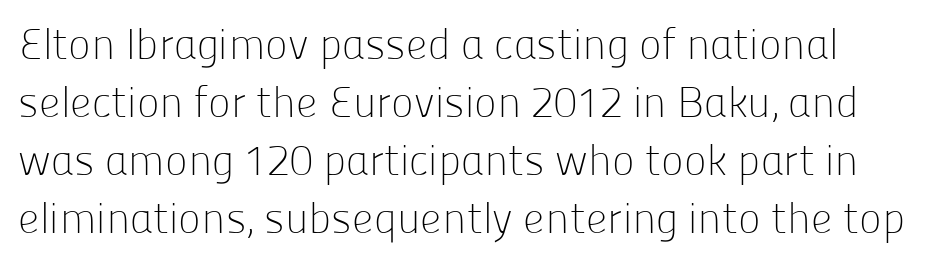
Q: Is the text bold? A: No.
Q: Is the text italic (slanted)? A: No, it is upright.
Q: Is the typeface a serif or a sans-serif typeface? A: Sans-serif.
Q: Is the text underlined? A: No.
Q: Is the spacing between letters normal or unusually wide? A: Normal.
Q: Is the spacing between lines tight, normal or loose? A: Normal.
Q: Width (condensed, normal, or wide)? A: Normal.
Q: Stroke contrast? A: Low.
Q: x-height? A: Medium.
Q: Monospaced? A: No.
